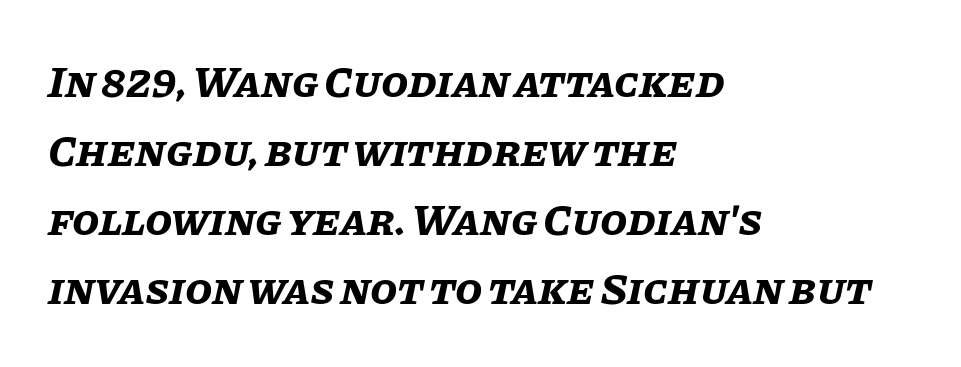
The image shows 44 px bold type, italic (leaning right); set left-aligned, normal line spacing (1.57x), normal letter spacing, not underlined; low stroke contrast and a large x-height.
